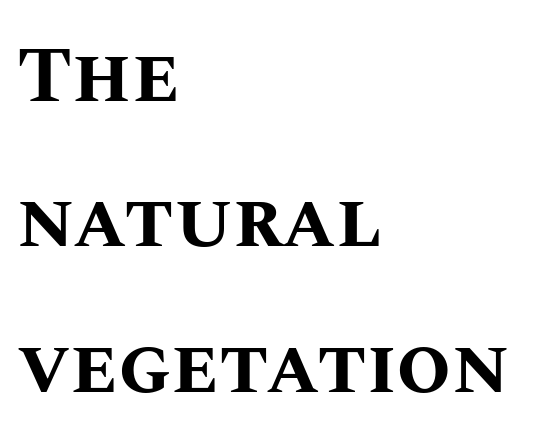
{"italic": "no", "bold": "yes", "weight": "bold", "width": "normal", "stroke_contrast": "medium", "x_height": "large", "monospaced": "no", "underline": "no", "align": "left", "line_spacing_ratio": 1.84, "letter_spacing": "normal", "letter_spacing_em": 0.0, "glyph_px": 79}
